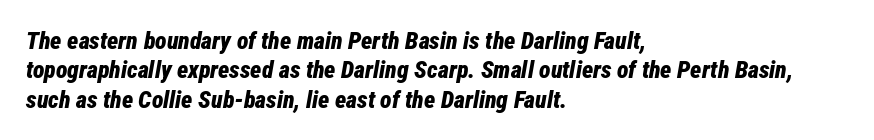
Q: Is the text bold? A: Yes.
Q: Is the text italic (slanted)? A: Yes, it leans right by about 12 degrees.
Q: Is the text underlined? A: No.
Q: How is the paragraph aligned? A: Left-aligned.
Q: Is the spacing between letters normal or unusually wide? A: Normal.
